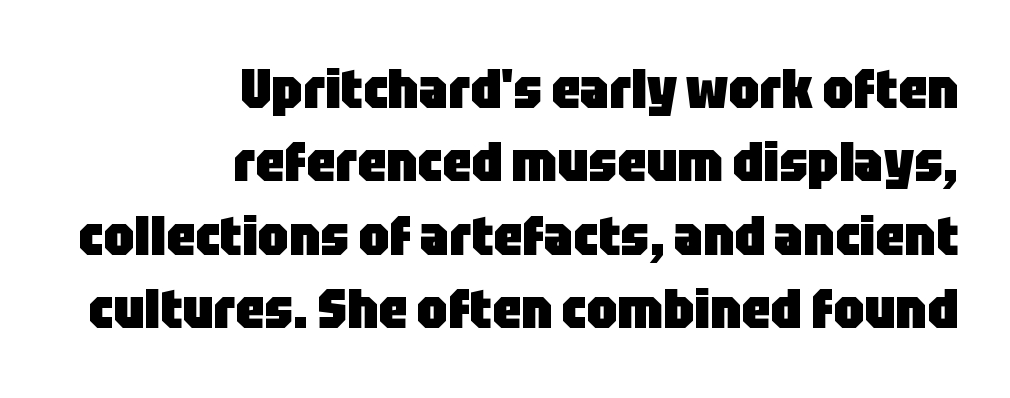
{"serif": "no", "italic": "no", "bold": "yes", "weight": "heavy", "width": "condensed", "stroke_contrast": "low", "x_height": "large", "monospaced": "no", "underline": "no", "align": "right", "line_spacing": "normal", "line_spacing_ratio": 1.31, "letter_spacing": "normal", "letter_spacing_em": 0.0, "glyph_px": 56}
